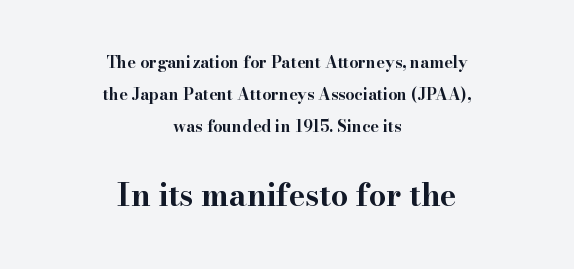
Q: Is the text bold? A: Yes.
Q: Is the text italic (slanted)? A: No, it is upright.
Q: Is the typeface a serif or a sans-serif typeface? A: Serif.
Q: Is the text underlined? A: No.
Q: How is the paragraph aligned? A: Centered.
Q: Is the spacing between letters normal or unusually wide? A: Normal.
Q: Is the spacing between lines tight, normal or loose? A: Loose.
Q: Which block of text is set in a larger size, the first (top) or the second (bottom)? A: The second (bottom) one.
Q: Width (condensed, normal, or wide)? A: Wide.
Q: Stroke contrast? A: High.
Q: x-height? A: Small.
Q: Monospaced? A: No.
